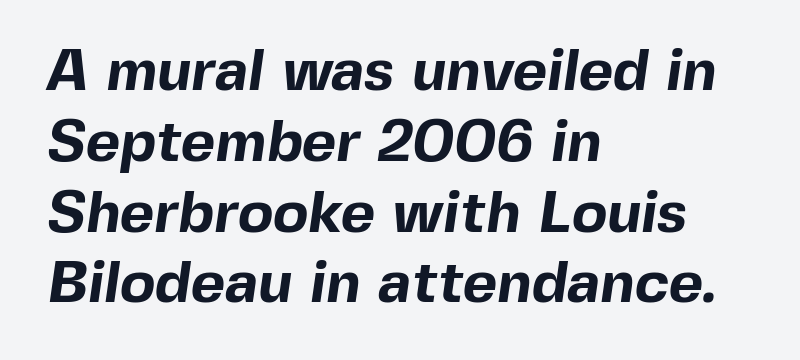
Q: Is the text bold? A: Yes.
Q: Is the typeface a serif or a sans-serif typeface? A: Sans-serif.
Q: Is the text underlined? A: No.
Q: How is the paragraph aligned? A: Left-aligned.
Q: Is the spacing between letters normal or unusually wide? A: Normal.
Q: Width (condensed, normal, or wide)? A: Normal.
Q: x-height? A: Medium.
Q: Monospaced? A: No.
